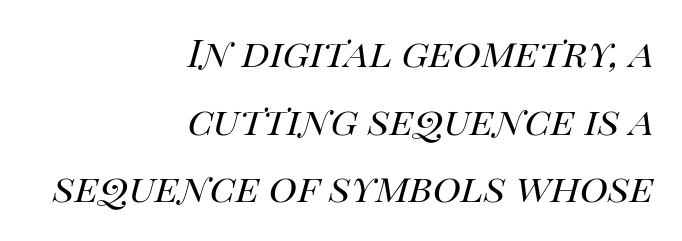
Each letter keeps its own natural width here, so spacing adapts to shape. Leftover space on each line is placed entirely before the opening word. The font sits on the lighter half of the weight spectrum, regular included. What's the leading like? Ordinary, nothing unusual.
